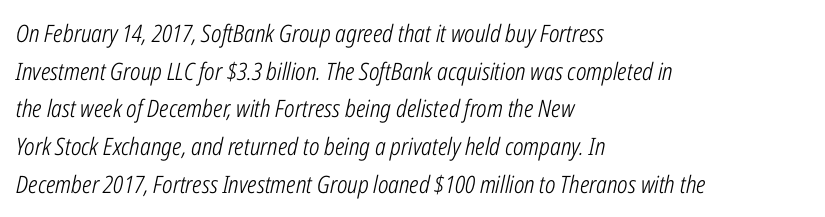
Which margin do the lines hug? The left one — the right edge is uneven. If you drew a line through each stem, it would be angled. Default kerning and tracking; the words read as compact shapes. Words float on clear page, feet unadorned. The strokes are not fattened; the text isn't bold. Normally led — the rows are evenly, conventionally spaced.
